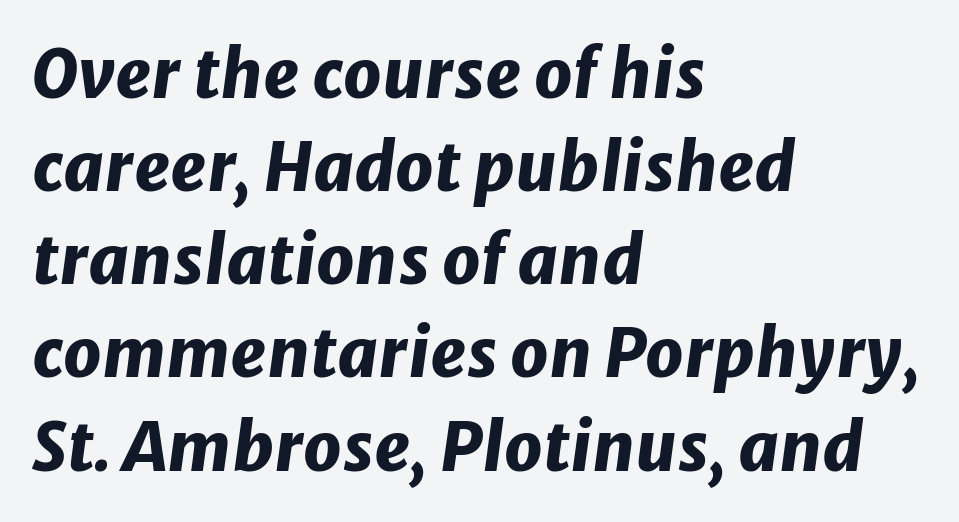
{"italic": "yes", "lean": "right", "slant_degrees": 8, "bold": "yes", "weight": "heavy", "width": "normal", "stroke_contrast": "low", "x_height": "medium", "monospaced": "no", "underline": "no", "align": "left", "line_spacing": "normal", "line_spacing_ratio": 1.39, "letter_spacing": "normal", "letter_spacing_em": 0.0, "glyph_px": 67}
